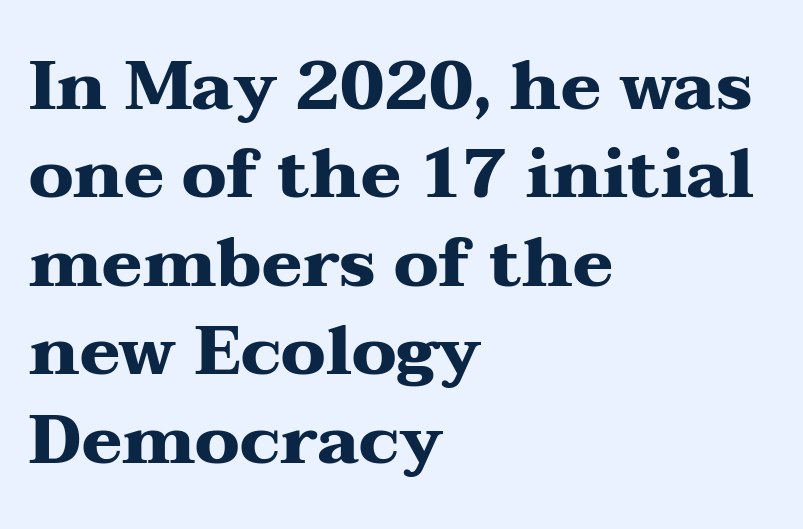
Q: Is the text bold? A: Yes.
Q: Is the text italic (slanted)? A: No, it is upright.
Q: Is the typeface a serif or a sans-serif typeface? A: Serif.
Q: Is the text underlined? A: No.
Q: How is the paragraph aligned? A: Left-aligned.
Q: Is the spacing between letters normal or unusually wide? A: Normal.
Q: Is the spacing between lines tight, normal or loose? A: Normal.
Q: Width (condensed, normal, or wide)? A: Wide.
Q: Stroke contrast? A: Medium.
Q: x-height? A: Medium.
Q: Monospaced? A: No.
